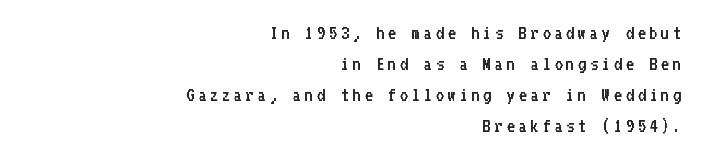
The image shows 21 px text type, upright; set right-aligned, normal line spacing (1.47x), not underlined.
